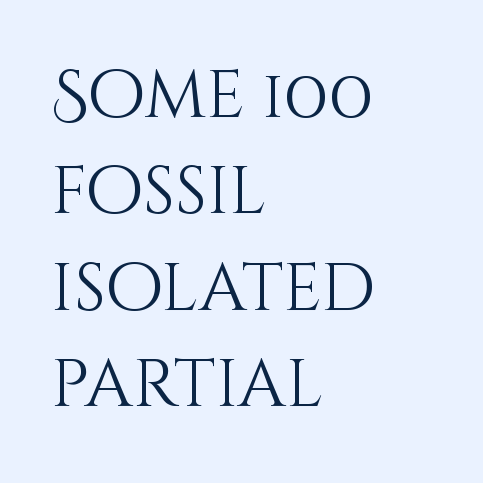
Weight: regular or lighter. The paragraph has a hard left edge and a soft right edge. These lines are rendered in a variable-pitch font. A typesetter would call this leading conventional body-copy spacing. This is the regular roman posture of the typeface.
